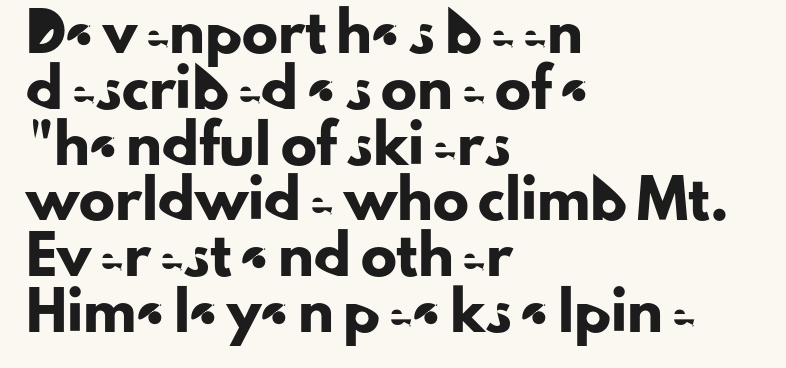
The image shows 36 px sans-serif type, upright; set left-aligned, normal line spacing (1.55x), normal letter spacing, not underlined; low stroke contrast and a small x-height.
